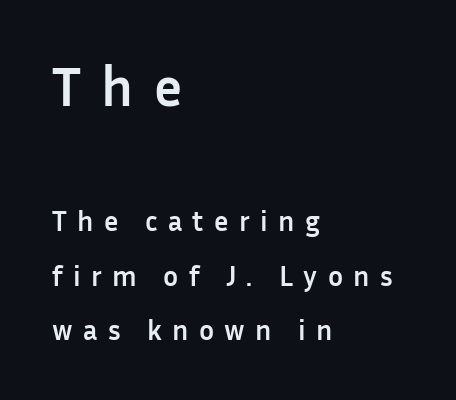
{"serif": "no", "italic": "no", "bold": "yes", "weight": "semibold", "width": "normal", "stroke_contrast": "low", "x_height": "medium", "monospaced": "no", "underline": "no", "align": "left", "line_spacing": "loose", "line_spacing_ratio": 1.95, "letter_spacing": "wide", "letter_spacing_em": 0.37, "larger_block": "first", "size_ratio": 1.96, "glyph_px": 55}
